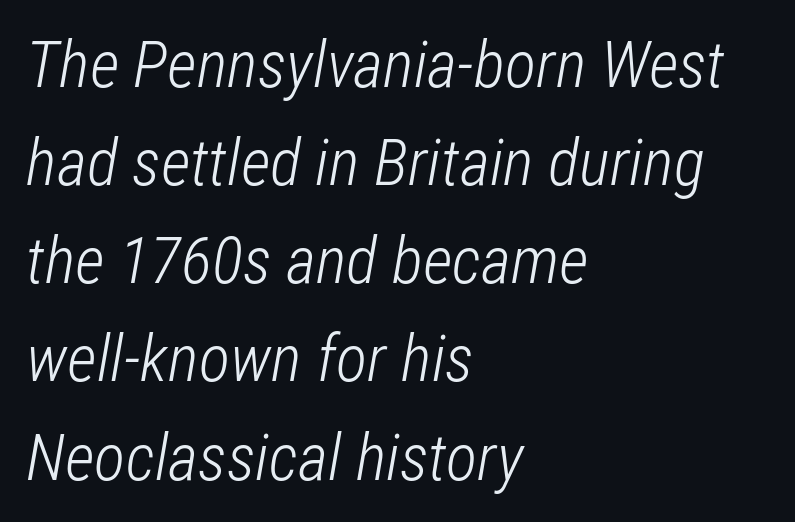
{"italic": "yes", "lean": "right", "slant_degrees": 12, "bold": "no", "weight": "light", "width": "condensed", "stroke_contrast": "low", "x_height": "medium", "monospaced": "no", "underline": "no", "align": "left", "line_spacing": "normal", "line_spacing_ratio": 1.51, "letter_spacing": "normal", "letter_spacing_em": 0.0, "glyph_px": 65}
